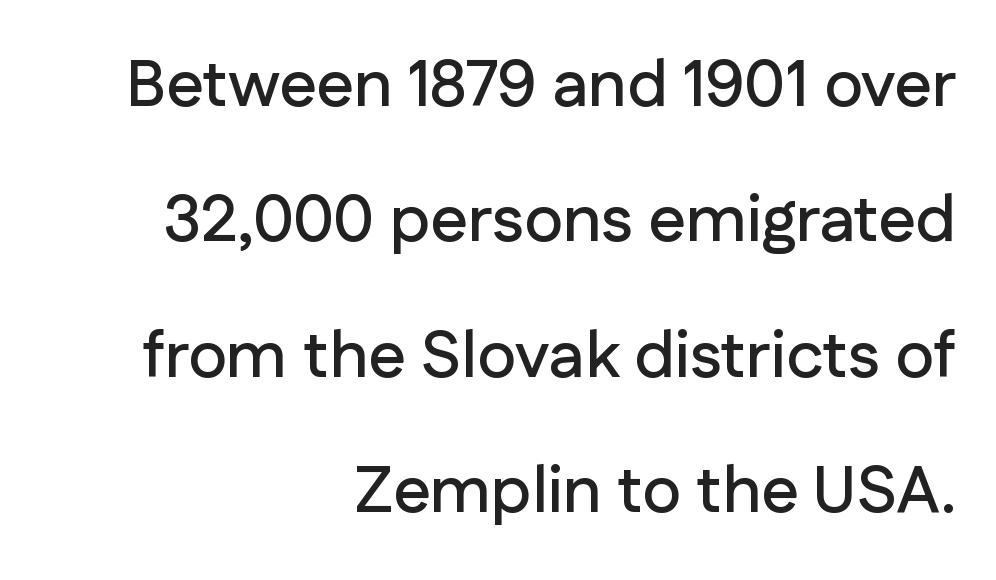
Tracking value appears to be zero — textbook default spacing. Character widths vary here, with narrow letters taking less room than wide ones. The space directly below the letters is spotless. Serif or sans? Sans — the stroke terminals are bare. Designer's note — italics off, roman on.
